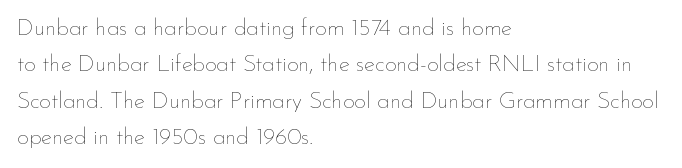
Q: Is the text bold? A: No.
Q: Is the text italic (slanted)? A: No, it is upright.
Q: Is the text underlined? A: No.
Q: How is the paragraph aligned? A: Left-aligned.
Q: Is the spacing between letters normal or unusually wide? A: Normal.
Q: Is the spacing between lines tight, normal or loose? A: Normal.
